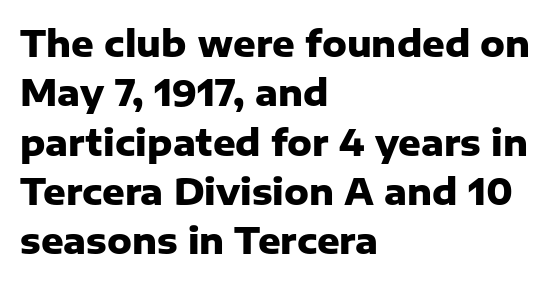
The image shows 35 px heavy sans-serif type, upright; set left-aligned, normal line spacing (1.41x), normal letter spacing, not underlined; low stroke contrast and a medium x-height.
